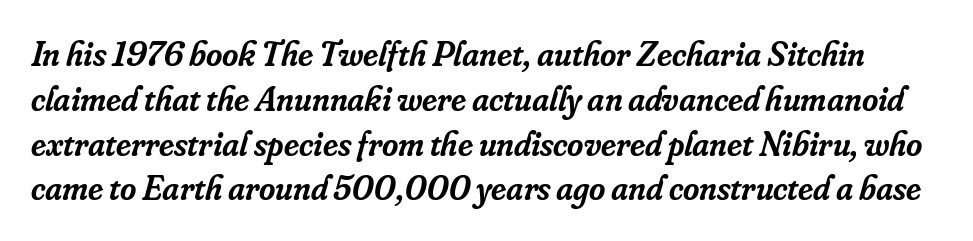
The image shows 35 px semibold serif type, italic (leaning right); set normal line spacing (1.28x), normal letter spacing, not underlined; low stroke contrast and a small x-height.
